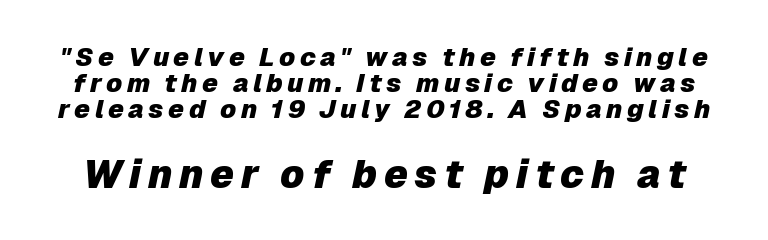
The image shows 39 px heavy type, italic (leaning right); set tight line spacing (1.0x), not underlined; the second (bottom) block is 1.5x larger; low stroke contrast and a medium x-height.
